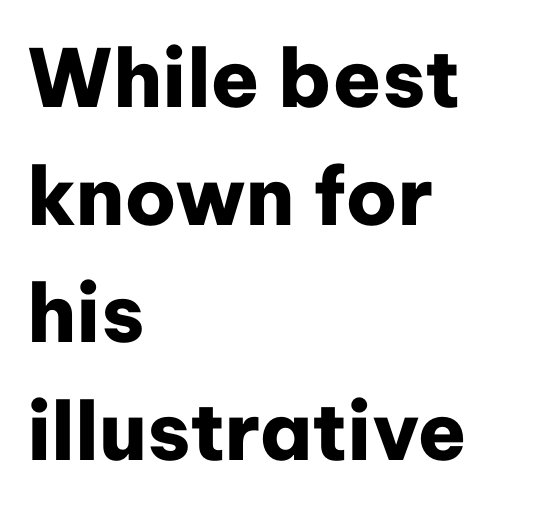
Q: Is the text bold? A: Yes.
Q: Is the text italic (slanted)? A: No, it is upright.
Q: Is the typeface a serif or a sans-serif typeface? A: Sans-serif.
Q: Is the text underlined? A: No.
Q: How is the paragraph aligned? A: Left-aligned.
Q: Is the spacing between letters normal or unusually wide? A: Normal.
Q: Is the spacing between lines tight, normal or loose? A: Normal.
Q: Width (condensed, normal, or wide)? A: Normal.
Q: Stroke contrast? A: Low.
Q: x-height? A: Medium.
Q: Monospaced? A: No.
